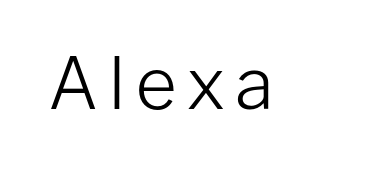
{"serif": "no", "italic": "no", "bold": "no", "weight": "light", "width": "normal", "stroke_contrast": "low", "x_height": "medium", "monospaced": "no", "underline": "no", "glyph_px": 71}
